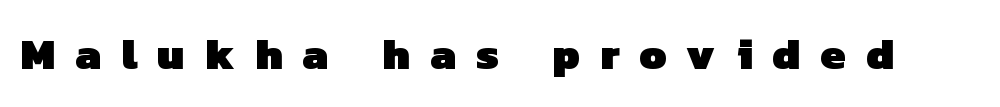
Each letter keeps its own natural width here, so spacing adapts to shape. Strong, thick strokes mark this as bold type. Does extra space separate the letters? Yes, quite a lot of it. Unlike a traditional serif, this face leaves its strokes unadorned. Check under the words: just untouched page.
